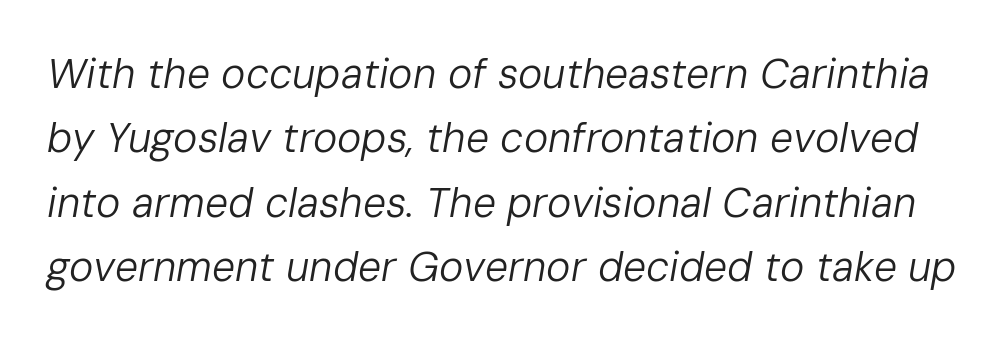
{"italic": "yes", "lean": "right", "slant_degrees": 10, "bold": "no", "weight": "regular", "width": "normal", "stroke_contrast": "low", "x_height": "medium", "monospaced": "no", "underline": "no", "line_spacing": "normal", "line_spacing_ratio": 1.57, "letter_spacing": "normal", "letter_spacing_em": 0.0, "glyph_px": 41}
